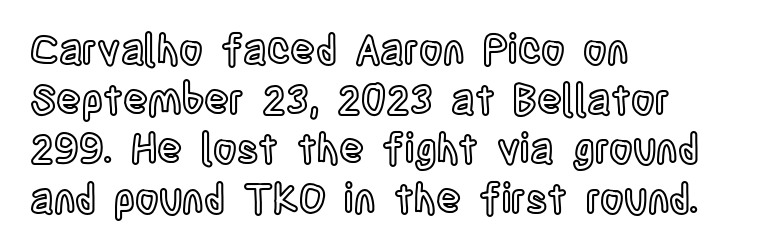
Q: Is the text italic (slanted)? A: No, it is upright.
Q: Is the text underlined? A: No.
Q: How is the paragraph aligned? A: Left-aligned.
Q: Is the spacing between letters normal or unusually wide? A: Normal.
Q: Width (condensed, normal, or wide)? A: Condensed.
Q: x-height? A: Large.
Q: Monospaced? A: No.
